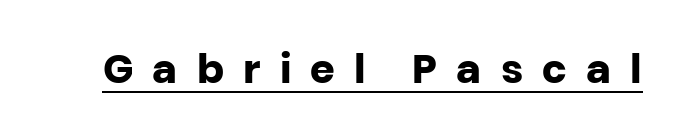
Notice how the stems are strictly vertical — no italics here. Between one letter and the next there's a generous, obvious gap. What weight is shown? A full bold with thick strokes. The rendering uses natural spacing where letterforms have individual widths. The typesetter has applied underlining to the passage shown.
